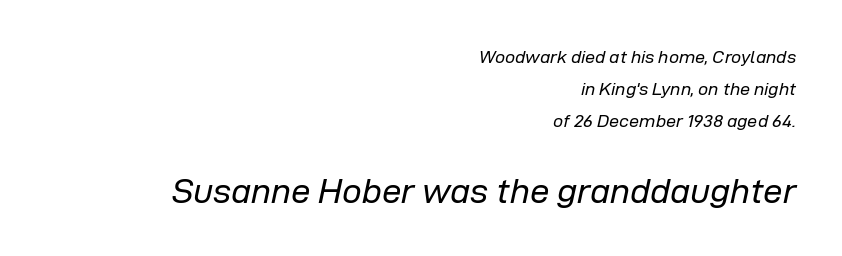
The image shows 35 px regular-weight type, italic (leaning right); set right-aligned, line spacing 1.79x, normal letter spacing, not underlined; the second (bottom) block is 1.94x larger; low stroke contrast and a medium x-height.
